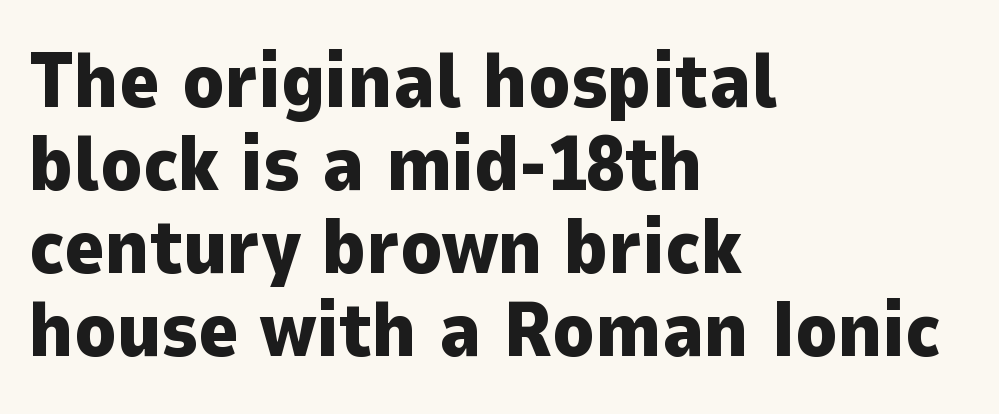
The designer went with a sans here, leaving each stem footless. Do the characters align in a grid? No, the font is proportional. Nothing unusual about the tracking: characters are spaced as the font intends. Decoration check: the copy has no underline. The sample has been set heavy, in full bold. Horizontally, the lines are justified to the leading edge only.
